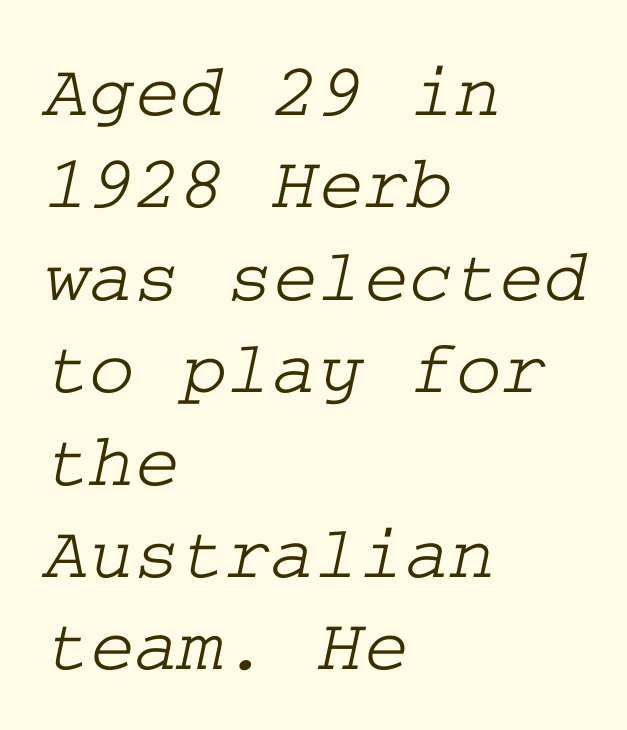
{"serif": "yes", "width": "wide", "stroke_contrast": "low", "x_height": "medium", "underline": "no", "align": "left", "line_spacing_ratio": 1.2, "letter_spacing": "normal", "letter_spacing_em": 0.0, "glyph_px": 77}
